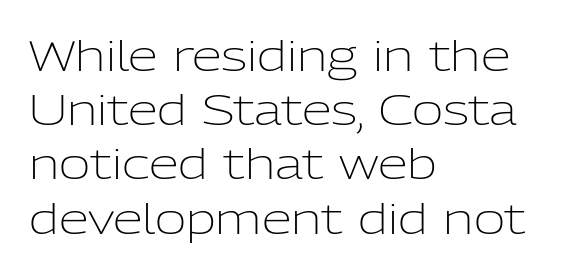
Q: Is the text bold? A: No.
Q: Is the text italic (slanted)? A: No, it is upright.
Q: Is the typeface a serif or a sans-serif typeface? A: Sans-serif.
Q: Is the text underlined? A: No.
Q: How is the paragraph aligned? A: Left-aligned.
Q: Is the spacing between letters normal or unusually wide? A: Normal.
Q: Is the spacing between lines tight, normal or loose? A: Normal.
Q: Width (condensed, normal, or wide)? A: Normal.
Q: Stroke contrast? A: Low.
Q: x-height? A: Medium.
Q: Monospaced? A: No.
